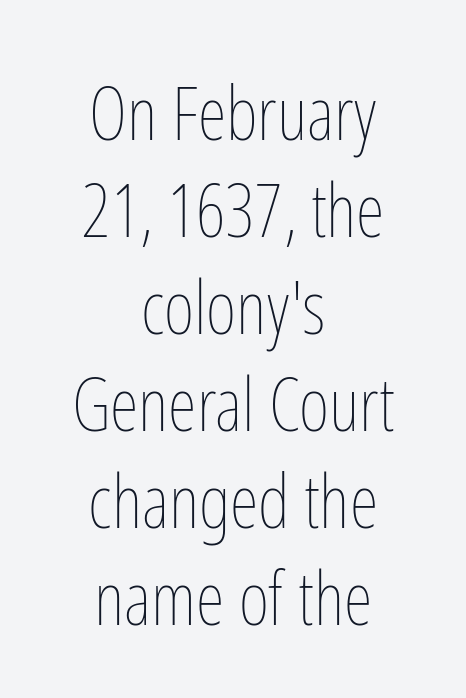
The image shows 74 px thin, condensed type, upright; set centered, normal line spacing (1.31x), normal letter spacing, not underlined; low stroke contrast and a medium x-height.
